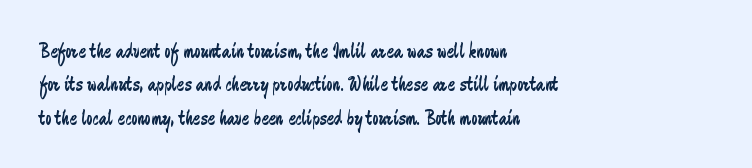
The image shows 22 px text type; set left-aligned, normal line spacing (1.52x), normal letter spacing, not underlined.
